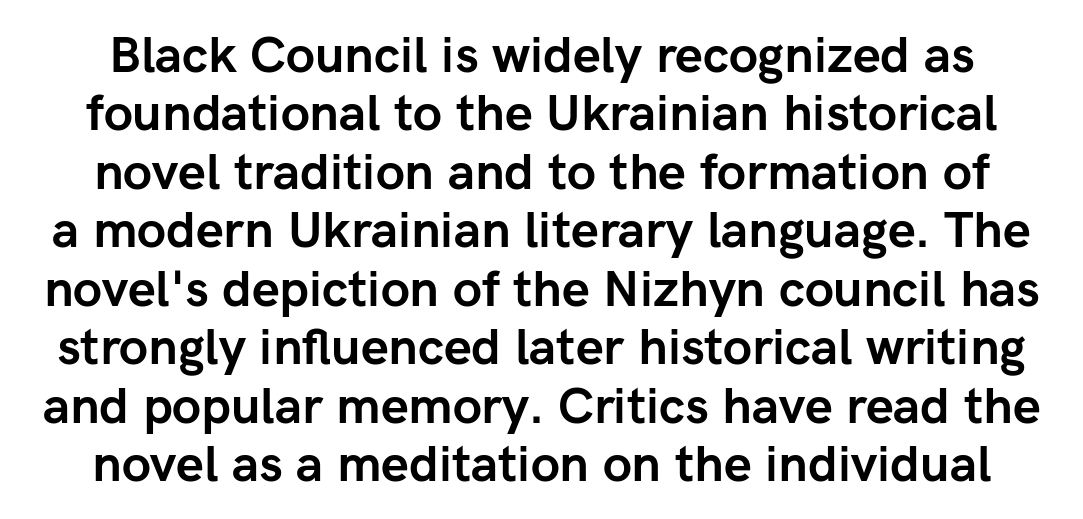
Look at the stroke-to-counter ratio: heavy, a bold. What stands out about the letter spacing? Nothing — it is the standard amount. The typeface chosen for these lines omits serifs. This is roman type, the default non-slanted kind. Do the characters align in a grid? No, the font is proportional. Has an underline been added? It has not.
